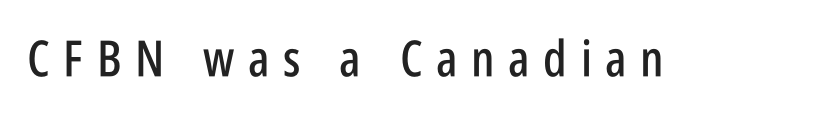
The characters display no serif detailing; their extremities are plain. The gap between lines stays unmarked. Character widths vary here, with narrow letters taking less room than wide ones. A roman cut, with each character standing at attention. Words appear elongated and porous because spacing is wide.
